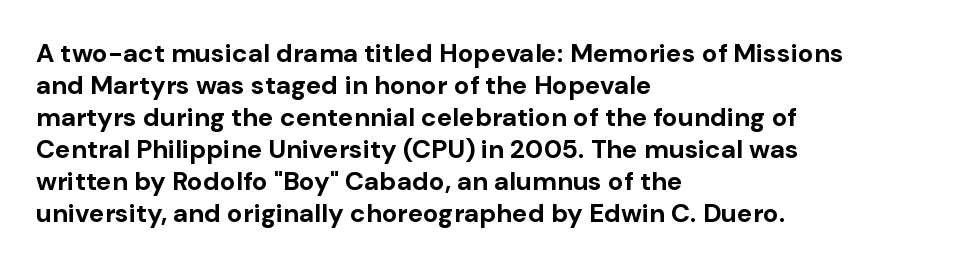
{"italic": "no", "bold": "yes", "underline": "no", "align": "left", "line_spacing_ratio": 1.23, "letter_spacing": "normal", "letter_spacing_em": 0.0, "glyph_px": 26}
